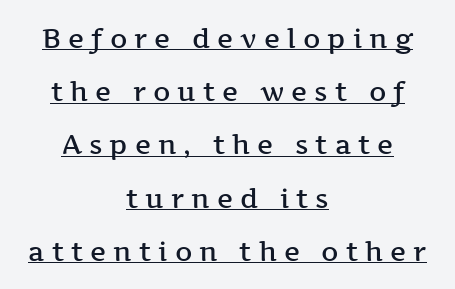
Is there much room between lines? Yes — plenty of vertical air separates them. Summary of weight: moderately heavy, a semibold. Both edges are ragged and mirror each other, which tells us the setting is centered. Students, note that the glyphs here are deliberately spaced far apart.
